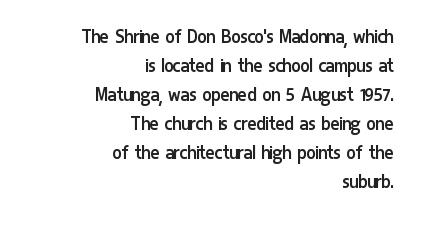
Bold? No — there's no thickening of the strokes. The rendering anchors every line to the right-hand side. Each row of text sits above clean, open space. Nope, not italic — everything's standing straight. Tracking here is standard; glyphs follow each other at the usual distance. Compared with typical paragraphs, the rows here are spaced about the same.
